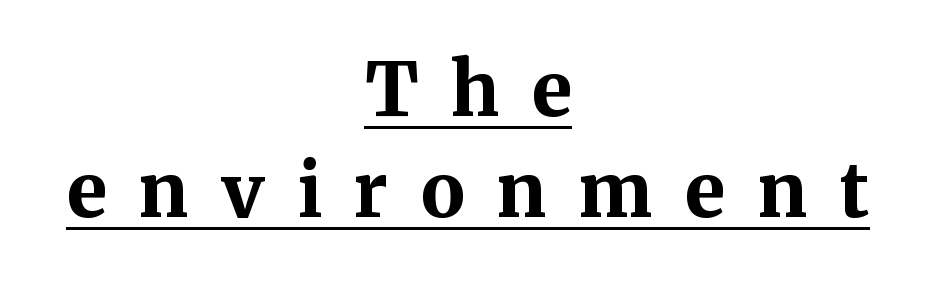
The image shows 74 px bold serif type, upright; set centered, normal line spacing (1.36x), unusually wide letter spacing (+0.44 em), underlined; medium stroke contrast and a medium x-height.
